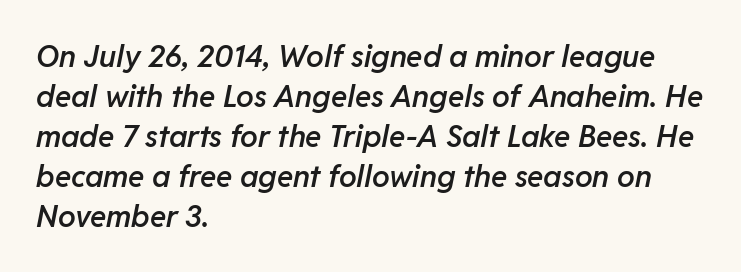
The image shows 30 px semibold type, italic (leaning right); set left-aligned, normal line spacing (1.33x), normal letter spacing, not underlined; low stroke contrast and a medium x-height.
